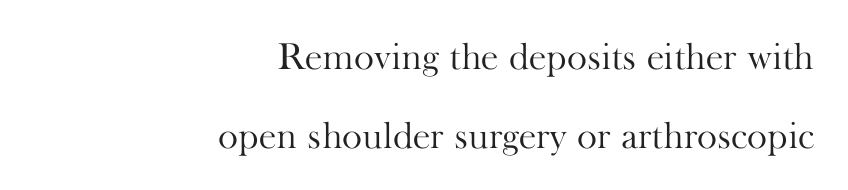
Q: Is the text bold? A: No.
Q: Is the text italic (slanted)? A: No, it is upright.
Q: Is the typeface a serif or a sans-serif typeface? A: Serif.
Q: Is the text underlined? A: No.
Q: How is the paragraph aligned? A: Right-aligned.
Q: Is the spacing between letters normal or unusually wide? A: Normal.
Q: Is the spacing between lines tight, normal or loose? A: Loose.
Q: Width (condensed, normal, or wide)? A: Normal.
Q: Stroke contrast? A: High.
Q: x-height? A: Small.
Q: Monospaced? A: No.
